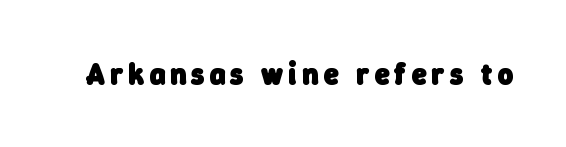
The image shows 30 px heavy sans-serif type; set not underlined; low stroke contrast and a medium x-height.
